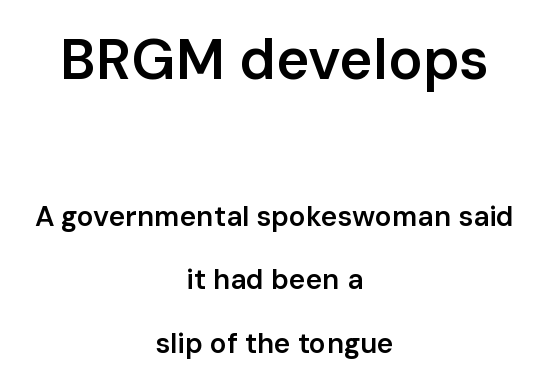
Q: Is the text bold? A: Semi-bold.
Q: Is the text italic (slanted)? A: No, it is upright.
Q: Is the typeface a serif or a sans-serif typeface? A: Sans-serif.
Q: Is the text underlined? A: No.
Q: How is the paragraph aligned? A: Centered.
Q: Is the spacing between letters normal or unusually wide? A: Normal.
Q: Is the spacing between lines tight, normal or loose? A: Loose.
Q: Which block of text is set in a larger size, the first (top) or the second (bottom)? A: The first (top) one.
Q: Width (condensed, normal, or wide)? A: Normal.
Q: Stroke contrast? A: Low.
Q: x-height? A: Medium.
Q: Monospaced? A: No.
